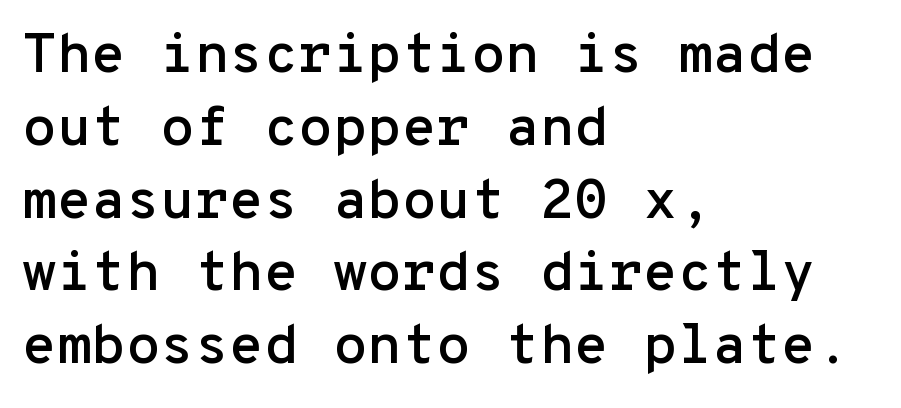
The type sits square on the baseline with zero lean. The vertical gap from one line to the next is medium. Visually the block forms a straight wall on the left and a jagged coastline on the right. Tracking value appears to be zero — textbook default spacing. The letters march in equal steps, a hallmark of fixed-pitch type.
